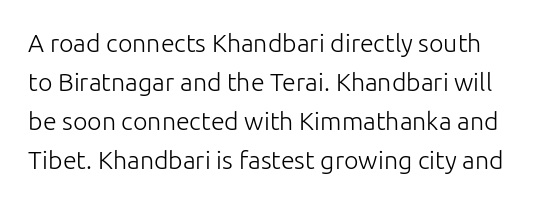
Q: Is the text bold? A: No.
Q: Is the text italic (slanted)? A: No, it is upright.
Q: Is the text underlined? A: No.
Q: Is the spacing between letters normal or unusually wide? A: Normal.
Q: Is the spacing between lines tight, normal or loose? A: Normal.
